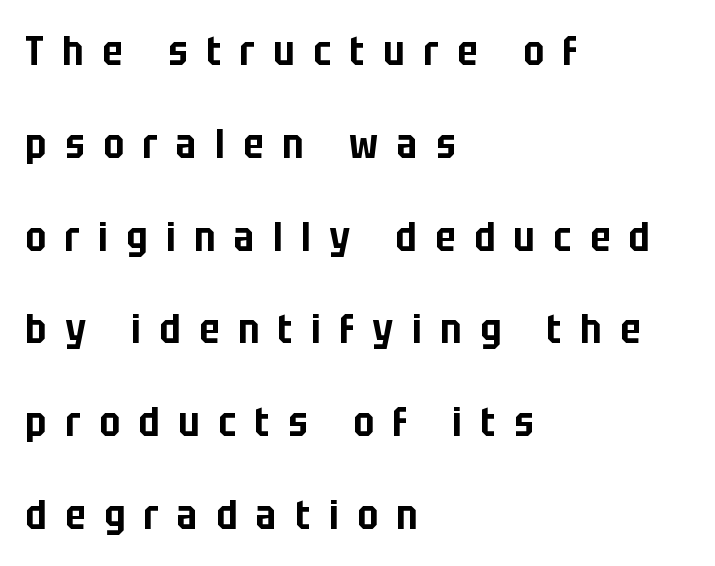
A roman cut, with each character standing at attention. The designer went with a sans here, leaving each stem footless. Bare-footed words on every line. You could not count columns in this text — the font is proportionally spaced. Regarding leading, the lines here are spaced well apart.
